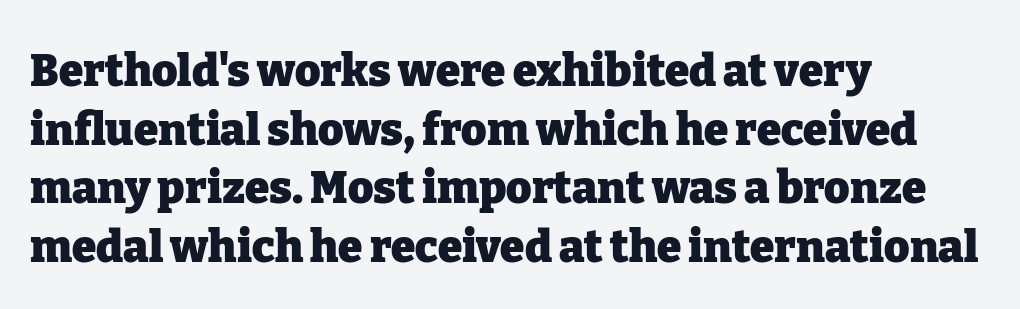
Q: Is the text bold? A: Yes.
Q: Is the text italic (slanted)? A: No, it is upright.
Q: Is the typeface a serif or a sans-serif typeface? A: Serif.
Q: Is the text underlined? A: No.
Q: How is the paragraph aligned? A: Left-aligned.
Q: Is the spacing between letters normal or unusually wide? A: Normal.
Q: Is the spacing between lines tight, normal or loose? A: Normal.
Q: Width (condensed, normal, or wide)? A: Normal.
Q: Stroke contrast? A: Low.
Q: x-height? A: Medium.
Q: Monospaced? A: No.
